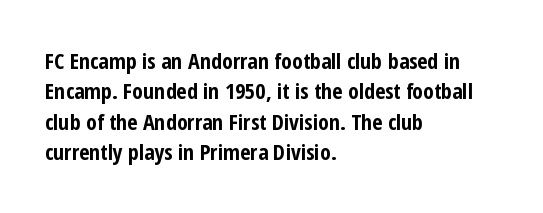
{"italic": "no", "bold": "yes", "underline": "no", "align": "left", "line_spacing": "normal", "line_spacing_ratio": 1.38, "letter_spacing": "normal", "letter_spacing_em": 0.0, "glyph_px": 22}
